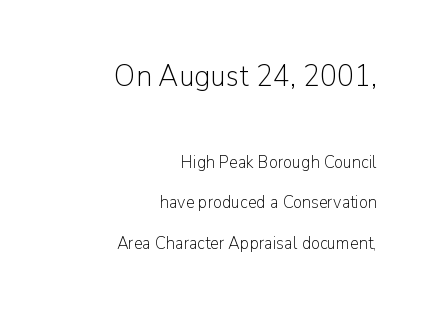
The image shows 31 px light sans-serif type, upright; set right-aligned, loose line spacing (2.25x), normal letter spacing, not underlined; the first (top) block is 1.72x larger; low stroke contrast and a medium x-height.
